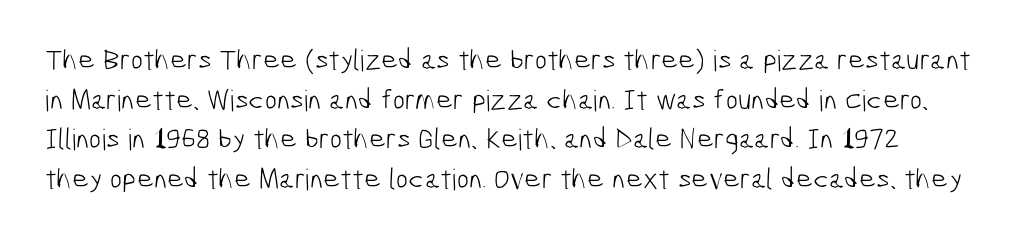
The image shows 29 px light, condensed sans-serif type; set normal line spacing (1.37x), normal letter spacing, not underlined; low stroke contrast and a medium x-height.
